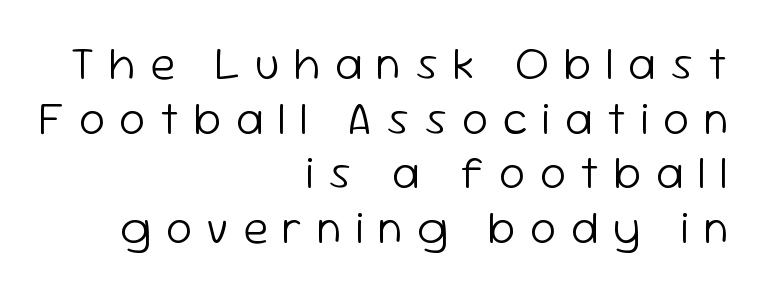
Q: Is the text bold? A: No.
Q: Is the text italic (slanted)? A: No, it is upright.
Q: Is the typeface a serif or a sans-serif typeface? A: Sans-serif.
Q: Is the text underlined? A: No.
Q: How is the paragraph aligned? A: Right-aligned.
Q: Is the spacing between letters normal or unusually wide? A: Unusually wide.
Q: Width (condensed, normal, or wide)? A: Normal.
Q: Stroke contrast? A: Low.
Q: x-height? A: Medium.
Q: Monospaced? A: No.
